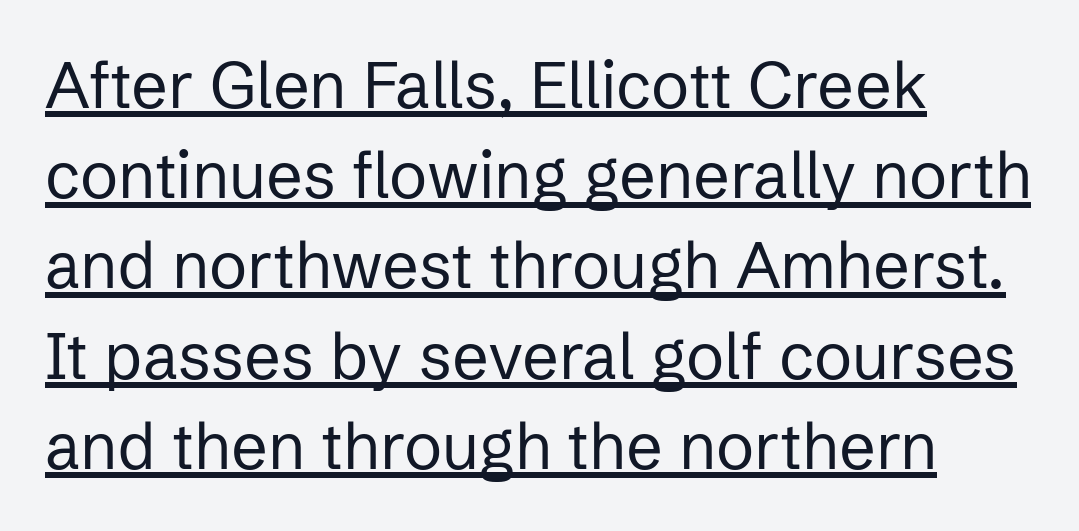
The image shows 64 px regular-weight sans-serif type, upright; set left-aligned, normal line spacing (1.41x), normal letter spacing, underlined; low stroke contrast and a medium x-height.
